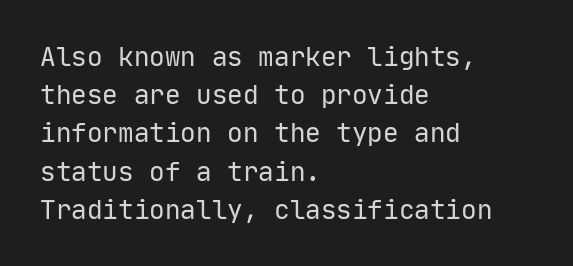
{"italic": "no", "bold": "no", "underline": "no", "align": "left", "line_spacing": "normal", "line_spacing_ratio": 1.47, "letter_spacing": "normal", "letter_spacing_em": 0.0, "glyph_px": 26}
